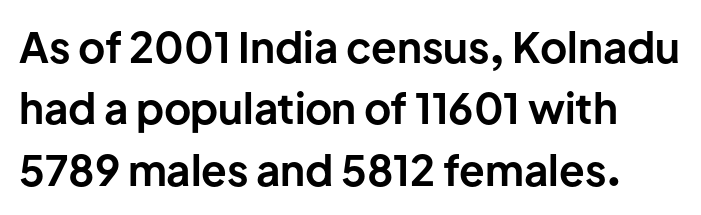
Q: Is the text bold? A: Yes.
Q: Is the text italic (slanted)? A: No, it is upright.
Q: Is the typeface a serif or a sans-serif typeface? A: Sans-serif.
Q: Is the text underlined? A: No.
Q: Is the spacing between letters normal or unusually wide? A: Normal.
Q: Is the spacing between lines tight, normal or loose? A: Normal.
Q: Width (condensed, normal, or wide)? A: Normal.
Q: Stroke contrast? A: Low.
Q: x-height? A: Medium.
Q: Monospaced? A: No.
